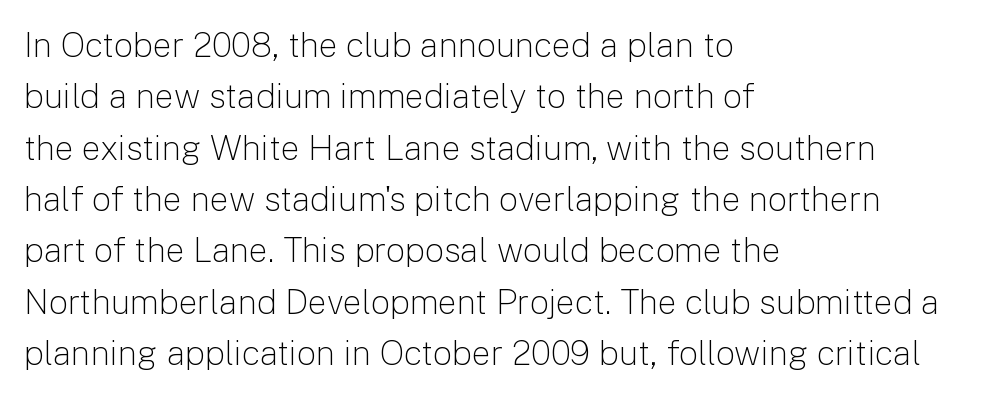
How would I describe the line gaps? Plain and ordinary. Words float on clear page, feet unadorned. On a weight scale, this lands at 450 or below. The rag falls on the right side of this text block. Serif or sans? Sans — the stroke terminals are bare. Tracking here is standard; glyphs follow each other at the usual distance.
